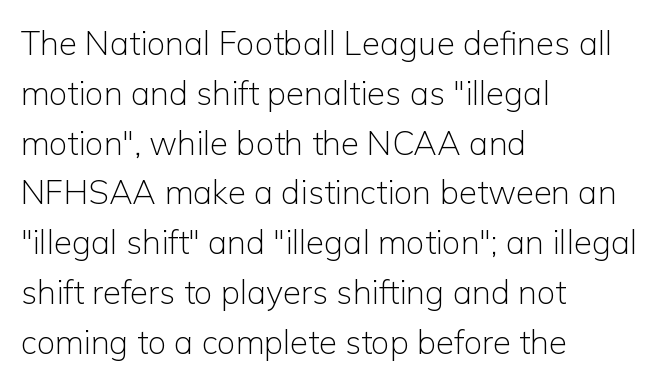
The image shows 33 px light sans-serif type, upright; set left-aligned, normal line spacing (1.51x), normal letter spacing, not underlined; low stroke contrast and a medium x-height.
